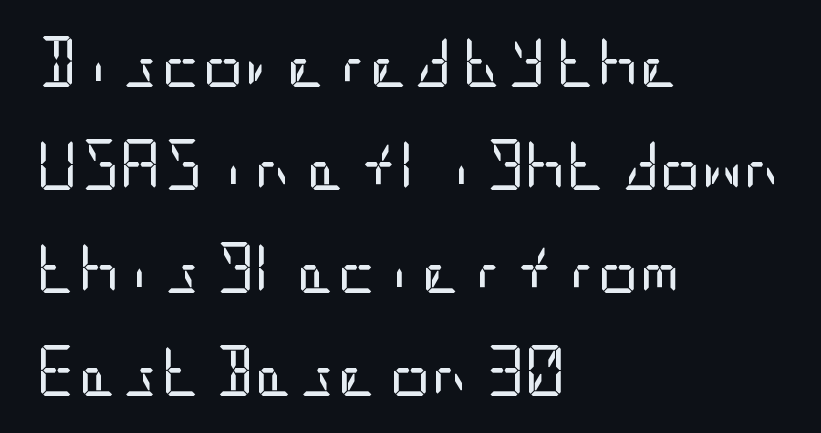
{"serif": "no", "italic": "no", "bold": "no", "weight": "regular", "width": "condensed", "stroke_contrast": "low", "x_height": "large", "underline": "no", "align": "left", "line_spacing": "loose", "line_spacing_ratio": 2.02, "letter_spacing": "normal", "letter_spacing_em": 0.0, "glyph_px": 51}
